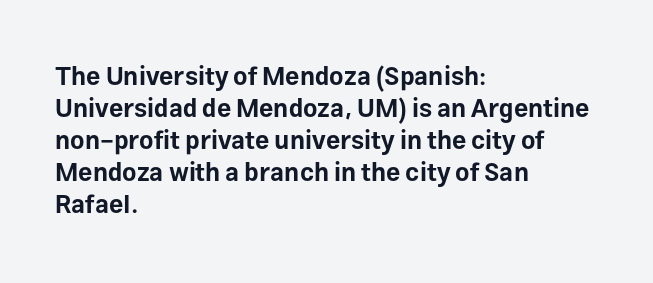
The typesetter chose a ragged-right arrangement here. The line texture is even and compact thanks to regular tracking. Summary of weight: heavy, a full bold. Vertically, the passage feels balanced, rows spaced as you'd expect. In terms of posture, this sample is upright.
